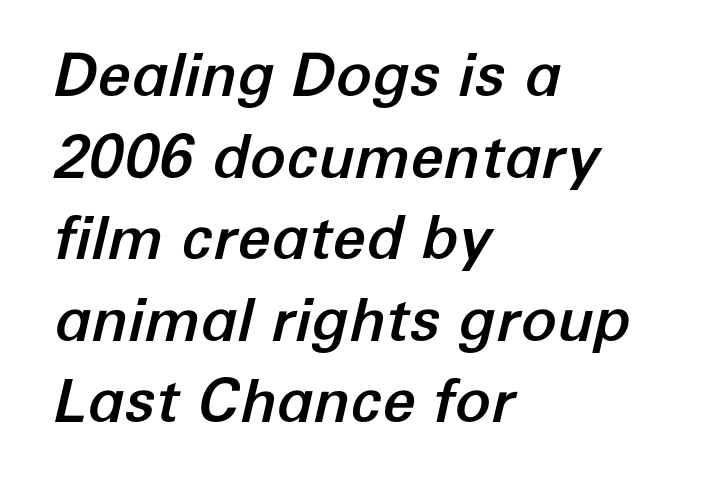
{"italic": "yes", "lean": "right", "slant_degrees": 12, "width": "normal", "stroke_contrast": "low", "x_height": "medium", "monospaced": "no", "underline": "no", "align": "left", "line_spacing": "normal", "line_spacing_ratio": 1.36, "letter_spacing": "normal", "letter_spacing_em": 0.0, "glyph_px": 60}
